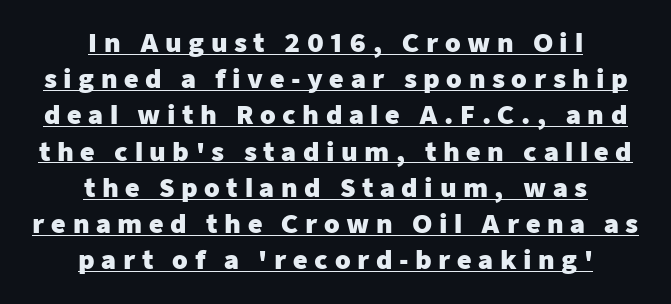
The image shows 25 px bold type, upright; set centered, normal line spacing (1.45x), unusually wide letter spacing (+0.26 em), underlined.
